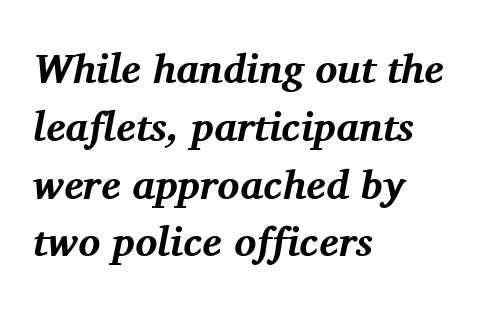
The image shows 41 px bold serif type, italic (leaning right); set left-aligned, normal line spacing (1.41x), normal letter spacing, not underlined; medium stroke contrast and a medium x-height.
